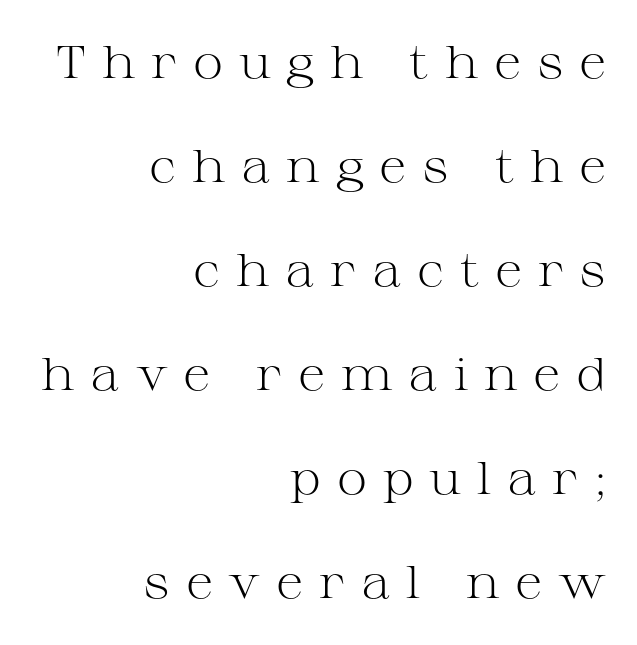
Q: Is the text bold? A: No.
Q: Is the text italic (slanted)? A: No, it is upright.
Q: Is the typeface a serif or a sans-serif typeface? A: Serif.
Q: Is the text underlined? A: No.
Q: How is the paragraph aligned? A: Right-aligned.
Q: Is the spacing between letters normal or unusually wide? A: Unusually wide.
Q: Is the spacing between lines tight, normal or loose? A: Loose.
Q: Width (condensed, normal, or wide)? A: Wide.
Q: Stroke contrast? A: Medium.
Q: x-height? A: Medium.
Q: Monospaced? A: No.
